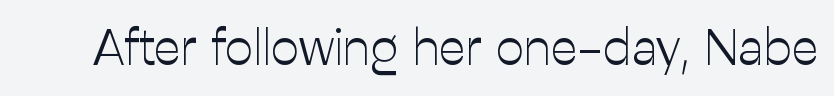
Q: Is the text bold? A: No.
Q: Is the text italic (slanted)? A: No, it is upright.
Q: Is the typeface a serif or a sans-serif typeface? A: Sans-serif.
Q: Is the text underlined? A: No.
Q: Is the spacing between letters normal or unusually wide? A: Normal.
Q: Width (condensed, normal, or wide)? A: Normal.
Q: Stroke contrast? A: Low.
Q: x-height? A: Medium.
Q: Monospaced? A: No.
